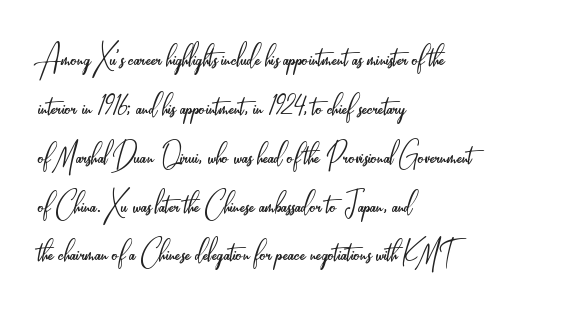
Q: Is the text bold? A: No.
Q: Is the text italic (slanted)? A: Yes.
Q: Is the typeface a serif or a sans-serif typeface? A: Sans-serif.
Q: Is the text underlined? A: No.
Q: How is the paragraph aligned? A: Left-aligned.
Q: Is the spacing between letters normal or unusually wide? A: Normal.
Q: Is the spacing between lines tight, normal or loose? A: Normal.
Q: Width (condensed, normal, or wide)? A: Condensed.
Q: Stroke contrast? A: Low.
Q: x-height? A: Small.
Q: Monospaced? A: No.
